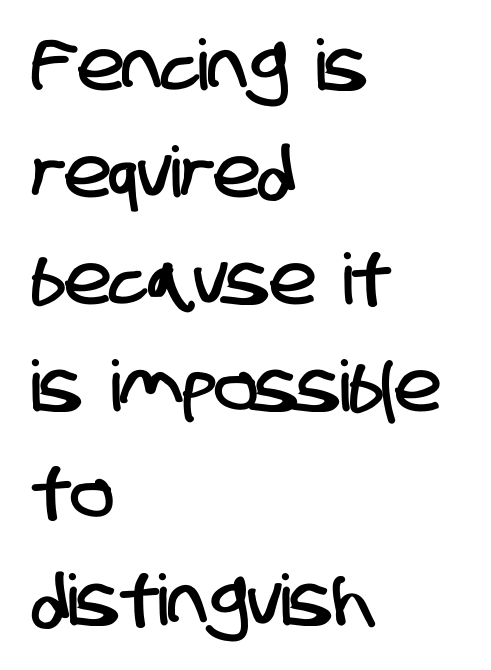
The image shows 70 px condensed sans-serif type; set left-aligned, normal line spacing (1.53x), normal letter spacing, not underlined; low stroke contrast and a large x-height.
